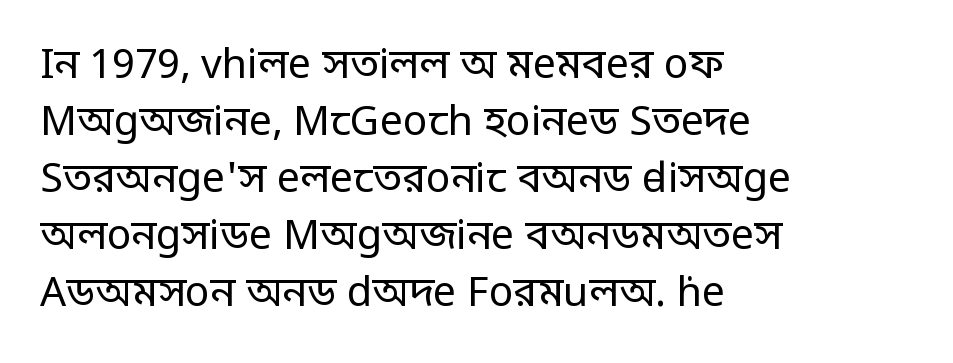
Q: Is the text bold? A: No.
Q: Is the text italic (slanted)? A: No, it is upright.
Q: Is the typeface a serif or a sans-serif typeface? A: Sans-serif.
Q: Is the text underlined? A: No.
Q: How is the paragraph aligned? A: Left-aligned.
Q: Is the spacing between letters normal or unusually wide? A: Normal.
Q: Is the spacing between lines tight, normal or loose? A: Normal.
Q: Width (condensed, normal, or wide)? A: Condensed.
Q: Stroke contrast? A: Low.
Q: Monospaced? A: No.
